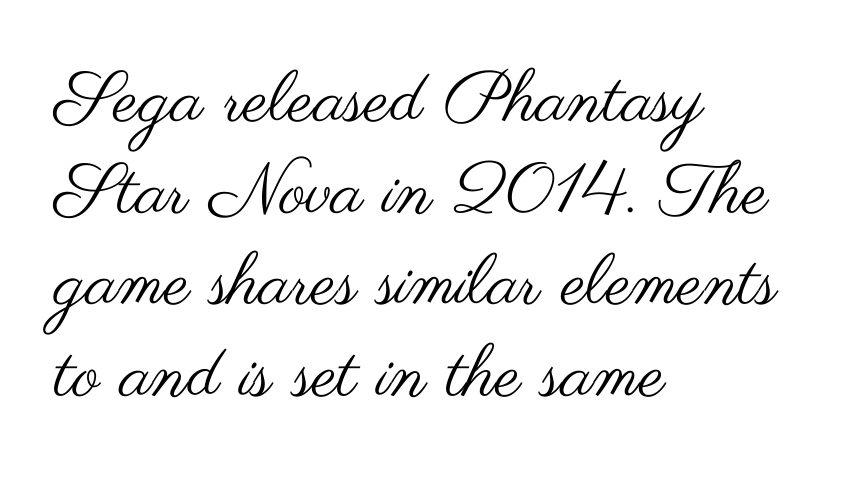
Quick note: interline space is typical. The letters carry no serifs — their stems end cleanly without finishing strokes. Weight: not bold — regular or lighter. How are the letters spaced? Ordinarily, with no added tracking. This rendering uses left alignment, leaving the right contour irregular. The area under the type is left untouched.
